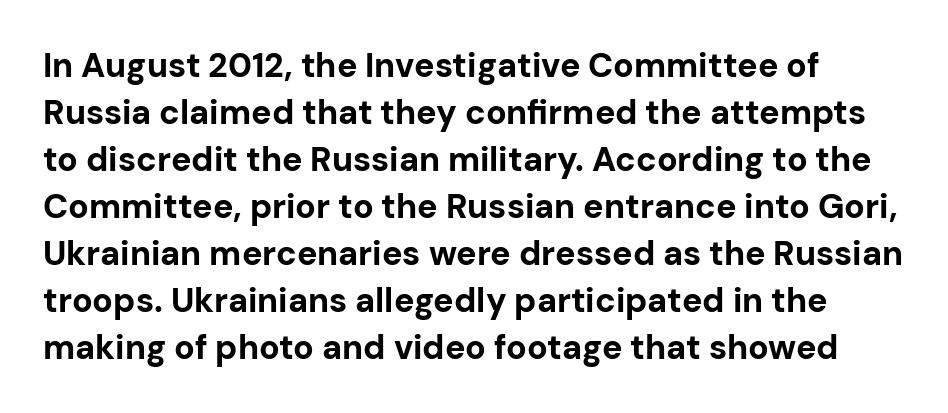
Q: Is the text bold? A: Yes.
Q: Is the text italic (slanted)? A: No, it is upright.
Q: Is the typeface a serif or a sans-serif typeface? A: Sans-serif.
Q: Is the text underlined? A: No.
Q: Is the spacing between letters normal or unusually wide? A: Normal.
Q: Is the spacing between lines tight, normal or loose? A: Normal.
Q: Width (condensed, normal, or wide)? A: Normal.
Q: Stroke contrast? A: Low.
Q: x-height? A: Medium.
Q: Monospaced? A: No.
